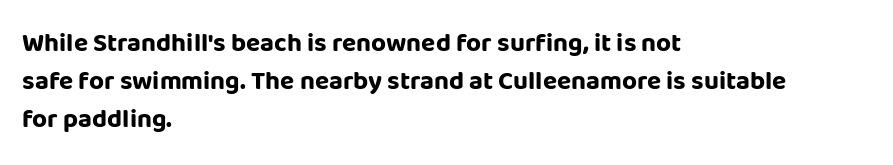
Q: Is the text bold? A: Yes.
Q: Is the text italic (slanted)? A: No, it is upright.
Q: Is the text underlined? A: No.
Q: How is the paragraph aligned? A: Left-aligned.
Q: Is the spacing between letters normal or unusually wide? A: Normal.
Q: Is the spacing between lines tight, normal or loose? A: Normal.
